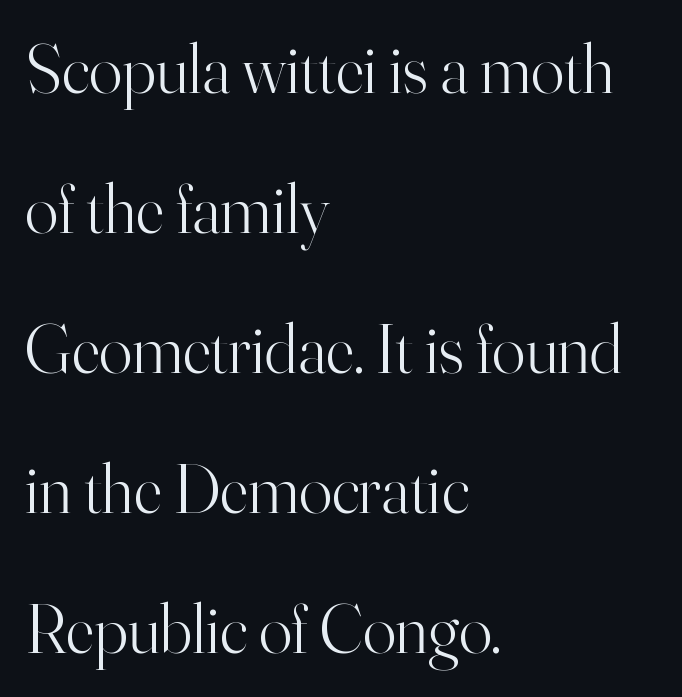
Standard letterfit; no display-style spreading of the glyphs. The face looks like a standard text weight, possibly lighter. Typeset ragged right — the left edge is the straight one. The axis of the letterforms is exactly vertical.
